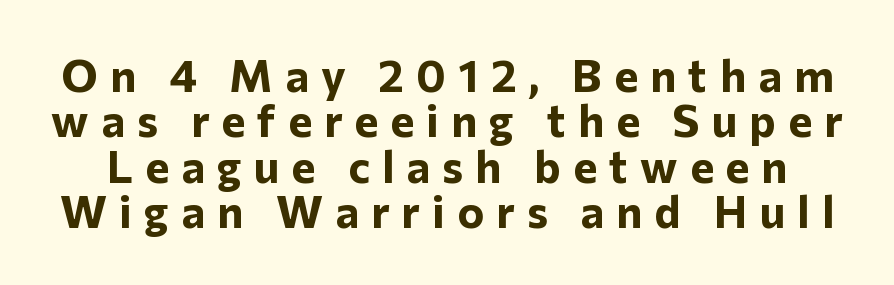
Each glyph is drawn with heavy, bold strokes. The passage shown is typeset with a sans-serif family. How are the letters spaced? Widely, with obvious added tracking. Looks like regular typesetting: each glyph gets only the width it needs. The vertical gap from one line to the next is small. The axis of the letterforms is exactly vertical.
